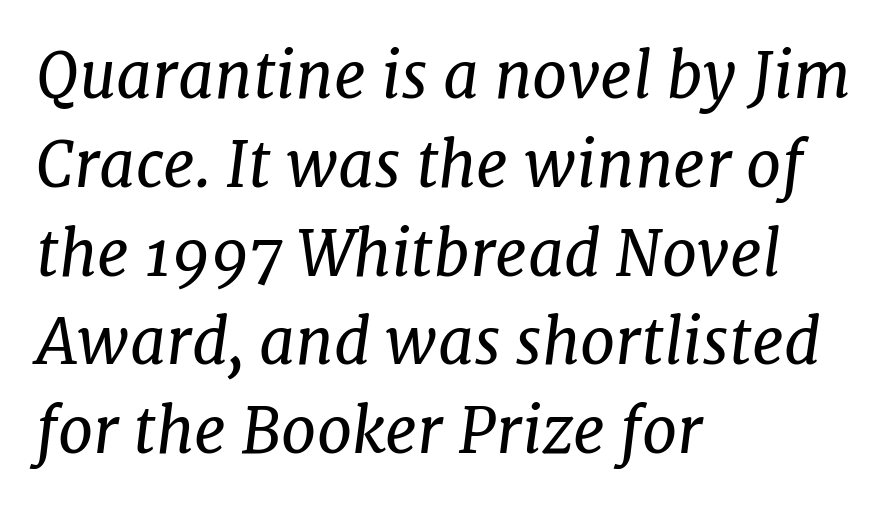
Q: Is the text bold? A: No.
Q: Is the text italic (slanted)? A: Yes, it leans right by about 7 degrees.
Q: Is the typeface a serif or a sans-serif typeface? A: Serif.
Q: Is the text underlined? A: No.
Q: How is the paragraph aligned? A: Left-aligned.
Q: Is the spacing between letters normal or unusually wide? A: Normal.
Q: Is the spacing between lines tight, normal or loose? A: Normal.
Q: Width (condensed, normal, or wide)? A: Normal.
Q: Stroke contrast? A: Low.
Q: x-height? A: Medium.
Q: Monospaced? A: No.
